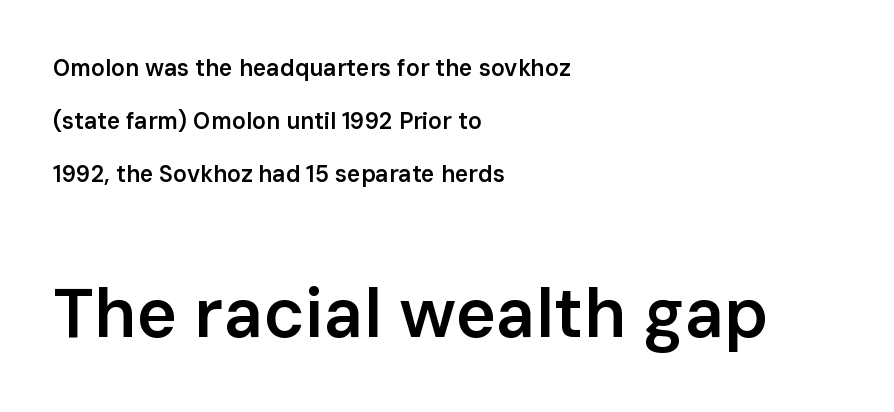
Q: Is the text bold? A: Semi-bold.
Q: Is the text italic (slanted)? A: No, it is upright.
Q: Is the typeface a serif or a sans-serif typeface? A: Sans-serif.
Q: Is the text underlined? A: No.
Q: How is the paragraph aligned? A: Left-aligned.
Q: Is the spacing between letters normal or unusually wide? A: Normal.
Q: Is the spacing between lines tight, normal or loose? A: Loose.
Q: Which block of text is set in a larger size, the first (top) or the second (bottom)? A: The second (bottom) one.
Q: Width (condensed, normal, or wide)? A: Normal.
Q: Stroke contrast? A: Low.
Q: x-height? A: Medium.
Q: Monospaced? A: No.
